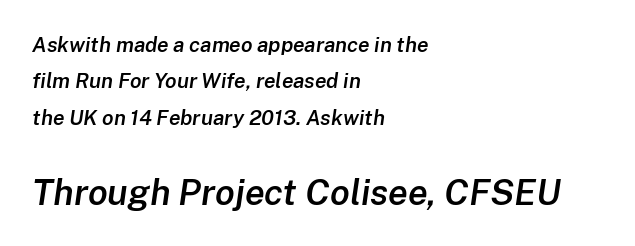
Rendered with sloped, italic letterforms. These lines are rendered in a variable-pitch font. You get the small type first, then a jump to larger type. Layout note: lines flush left. A fair bit of extra ink — the face is semibold, not bold.
